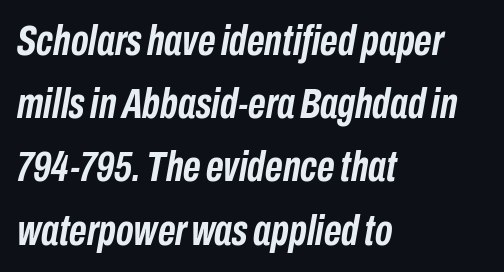
Q: Is the text bold? A: Yes.
Q: Is the text italic (slanted)? A: Yes, it leans right by about 10 degrees.
Q: Is the text underlined? A: No.
Q: How is the paragraph aligned? A: Left-aligned.
Q: Is the spacing between letters normal or unusually wide? A: Normal.
Q: Is the spacing between lines tight, normal or loose? A: Normal.
Q: Width (condensed, normal, or wide)? A: Condensed.
Q: Stroke contrast? A: Low.
Q: x-height? A: Medium.
Q: Monospaced? A: No.
